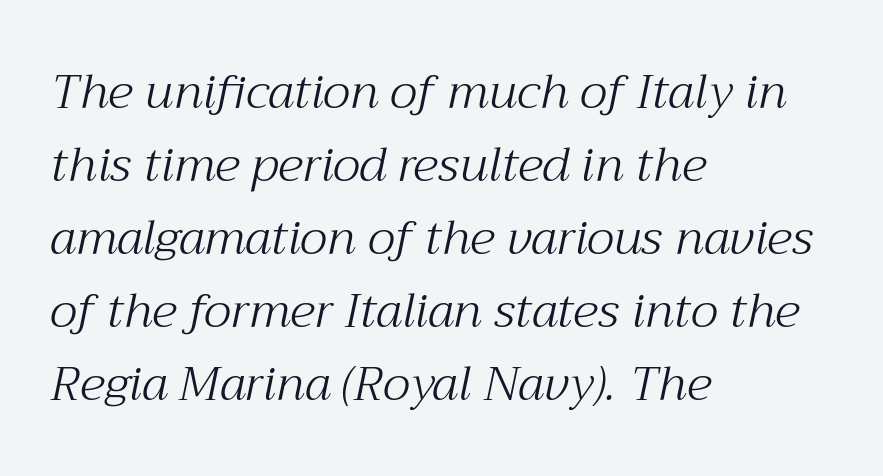
In terms of posture, this sample is oblique. Layout note: lines flush left. Clear beneath every line of the passage. No chunkiness to these letters — they're not bold.
